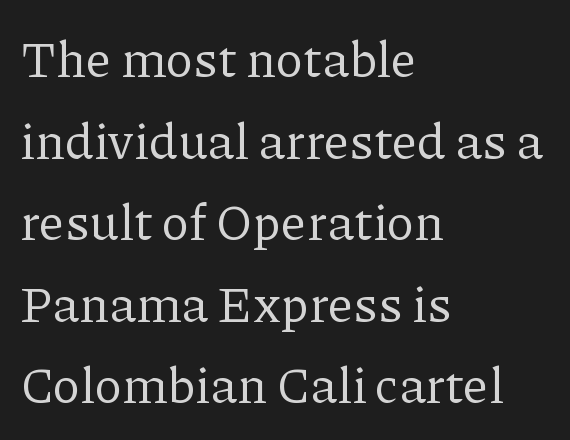
Q: Is the text bold? A: No.
Q: Is the text italic (slanted)? A: No, it is upright.
Q: Is the typeface a serif or a sans-serif typeface? A: Serif.
Q: Is the text underlined? A: No.
Q: How is the paragraph aligned? A: Left-aligned.
Q: Is the spacing between letters normal or unusually wide? A: Normal.
Q: Is the spacing between lines tight, normal or loose? A: Normal.
Q: Width (condensed, normal, or wide)? A: Normal.
Q: Stroke contrast? A: Low.
Q: x-height? A: Medium.
Q: Monospaced? A: No.
